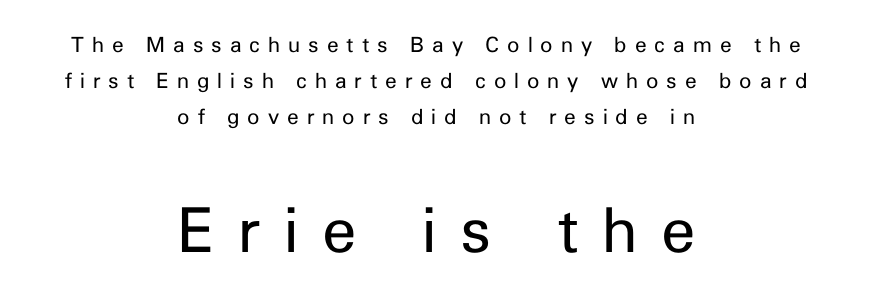
Q: Is the text bold? A: No.
Q: Is the text italic (slanted)? A: No, it is upright.
Q: Is the typeface a serif or a sans-serif typeface? A: Sans-serif.
Q: Is the text underlined? A: No.
Q: How is the paragraph aligned? A: Centered.
Q: Is the spacing between letters normal or unusually wide? A: Unusually wide.
Q: Which block of text is set in a larger size, the first (top) or the second (bottom)? A: The second (bottom) one.
Q: Width (condensed, normal, or wide)? A: Normal.
Q: Stroke contrast? A: Low.
Q: x-height? A: Medium.
Q: Monospaced? A: No.
